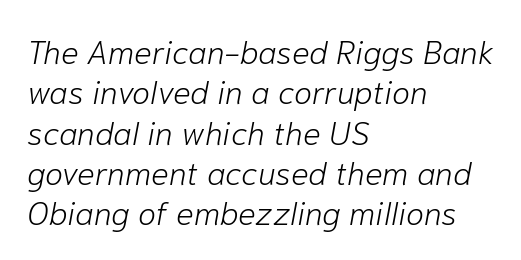
{"italic": "yes", "lean": "right", "slant_degrees": 10, "bold": "no", "weight": "light", "width": "normal", "stroke_contrast": "low", "x_height": "medium", "monospaced": "no", "underline": "no", "align": "left", "line_spacing_ratio": 1.22, "letter_spacing": "normal", "letter_spacing_em": 0.0, "glyph_px": 33}
